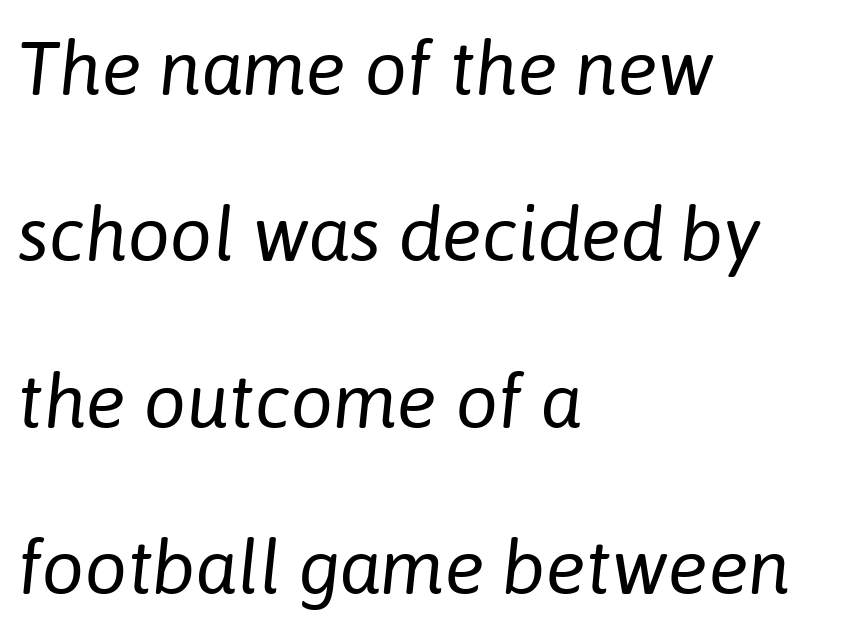
{"italic": "yes", "lean": "right", "slant_degrees": 6, "bold": "no", "weight": "regular", "width": "normal", "stroke_contrast": "low", "x_height": "medium", "monospaced": "no", "underline": "no", "align": "left", "line_spacing": "loose", "line_spacing_ratio": 2.22, "letter_spacing": "normal", "letter_spacing_em": 0.0, "glyph_px": 75}
